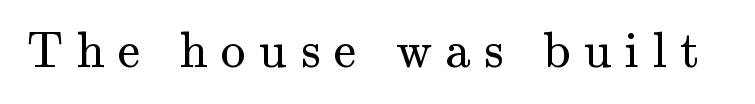
{"serif": "yes", "italic": "no", "bold": "no", "weight": "regular", "width": "normal", "stroke_contrast": "medium", "x_height": "small", "monospaced": "no", "underline": "no", "letter_spacing": "wide", "letter_spacing_em": 0.27, "glyph_px": 50}
